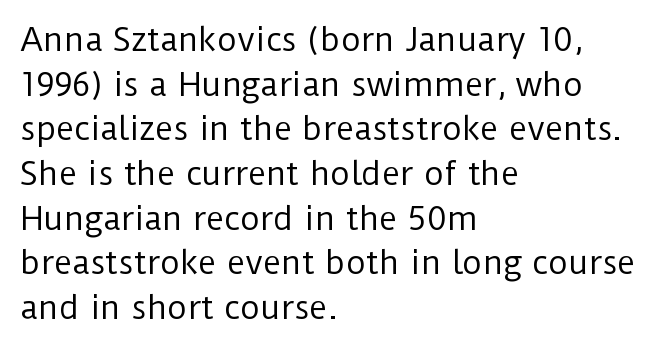
The image shows 31 px regular-weight sans-serif type, upright; set left-aligned, normal line spacing (1.44x), normal letter spacing, not underlined; low stroke contrast and a medium x-height.
